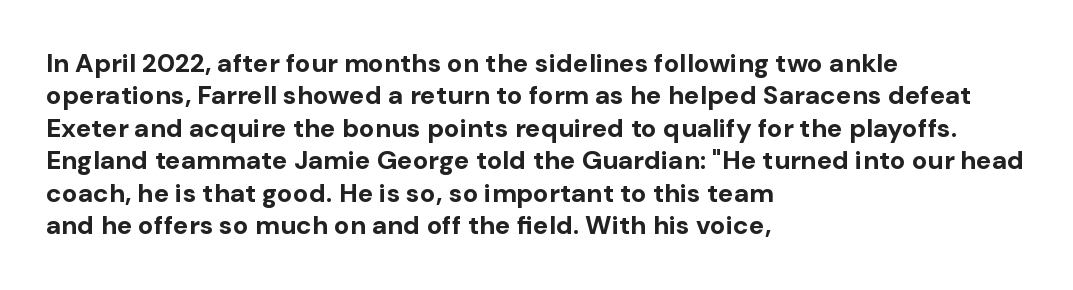
The image shows 26 px bold type, upright; set left-aligned, normal line spacing (1.25x), normal letter spacing, not underlined.
